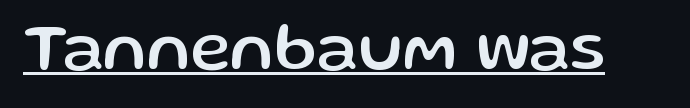
{"serif": "no", "italic": "no", "width": "normal", "stroke_contrast": "low", "x_height": "medium", "monospaced": "no", "underline": "yes", "letter_spacing": "normal", "letter_spacing_em": 0.0, "glyph_px": 69}
